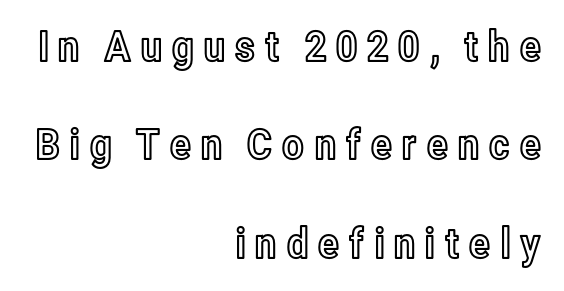
{"italic": "no", "width": "condensed", "x_height": "medium", "monospaced": "no", "underline": "no", "align": "right", "line_spacing": "loose", "line_spacing_ratio": 2.34, "glyph_px": 42}
